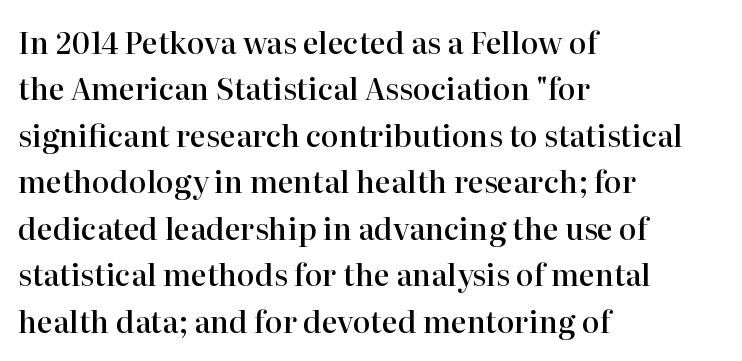
The image shows 30 px semibold serif type, upright; set left-aligned, normal line spacing (1.55x), normal letter spacing, not underlined; high stroke contrast and a medium x-height.
